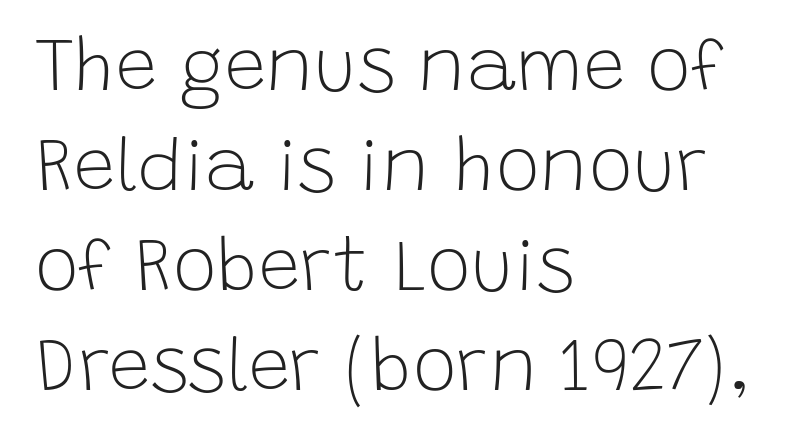
Q: Is the text bold? A: No.
Q: Is the text italic (slanted)? A: No, it is upright.
Q: Is the typeface a serif or a sans-serif typeface? A: Sans-serif.
Q: Is the text underlined? A: No.
Q: How is the paragraph aligned? A: Left-aligned.
Q: Is the spacing between letters normal or unusually wide? A: Normal.
Q: Is the spacing between lines tight, normal or loose? A: Normal.
Q: Width (condensed, normal, or wide)? A: Normal.
Q: Stroke contrast? A: Low.
Q: x-height? A: Large.
Q: Monospaced? A: No.
